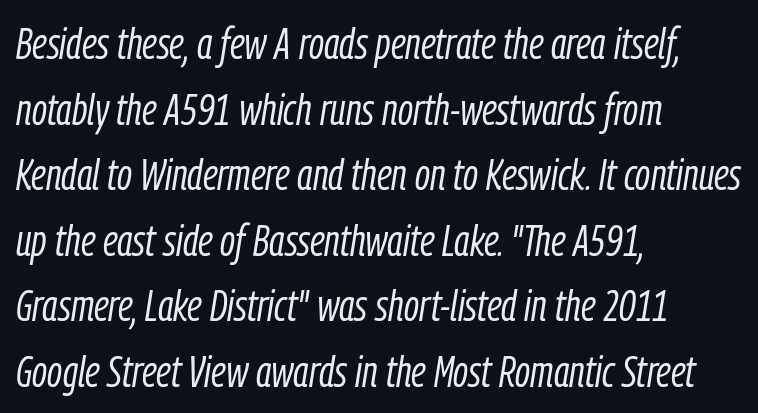
Q: Is the text bold? A: No.
Q: Is the text italic (slanted)? A: Yes, it leans right by about 9 degrees.
Q: Is the text underlined? A: No.
Q: How is the paragraph aligned? A: Left-aligned.
Q: Is the spacing between letters normal or unusually wide? A: Normal.
Q: Is the spacing between lines tight, normal or loose? A: Normal.
Q: Width (condensed, normal, or wide)? A: Condensed.
Q: Stroke contrast? A: Low.
Q: x-height? A: Medium.
Q: Monospaced? A: No.
